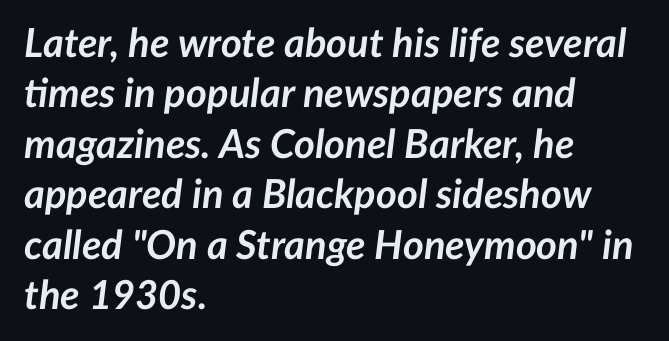
Proportional: the letters do not fall into vertical columns. The horizontal fit of the characters is conventional and even. Does the lettering tilt? It does — this is italic. Typographic density is high because the face is bold. A normal amount of white space separates one row of letters from the next. The foot of each line stays bare and open.
